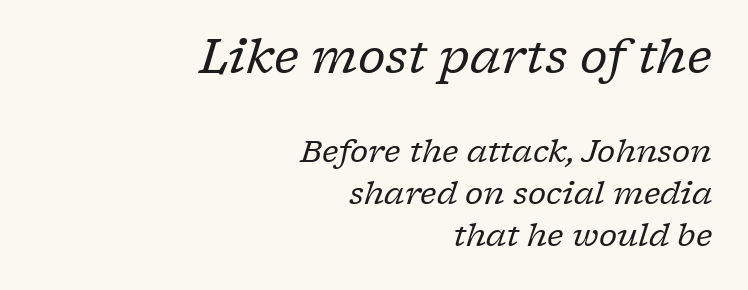
In CSS terms this would be text-align: right. How would I describe the line gaps? Plain and ordinary. Nobody touched the tracking dial on this one. The specimen reads as italic at a glance. This is serif lettering, the kind often seen in printed books.
